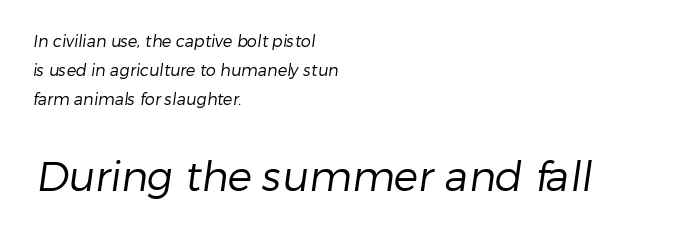
{"serif": "no", "bold": "no", "weight": "regular", "width": "normal", "stroke_contrast": "low", "x_height": "medium", "monospaced": "no", "underline": "no", "align": "left", "line_spacing_ratio": 1.81, "letter_spacing": "normal", "letter_spacing_em": 0.0, "larger_block": "second", "size_ratio": 2.56, "glyph_px": 41}
